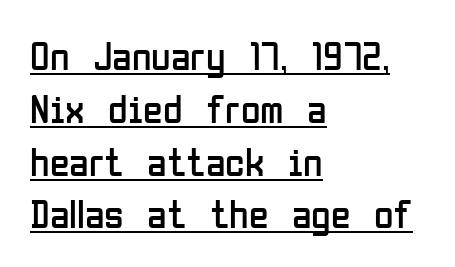
Q: Is the text bold? A: No.
Q: Is the text italic (slanted)? A: No, it is upright.
Q: Is the typeface a serif or a sans-serif typeface? A: Sans-serif.
Q: Is the text underlined? A: Yes.
Q: How is the paragraph aligned? A: Left-aligned.
Q: Is the spacing between letters normal or unusually wide? A: Normal.
Q: Is the spacing between lines tight, normal or loose? A: Normal.
Q: Width (condensed, normal, or wide)? A: Condensed.
Q: Stroke contrast? A: Low.
Q: x-height? A: Medium.
Q: Monospaced? A: No.
